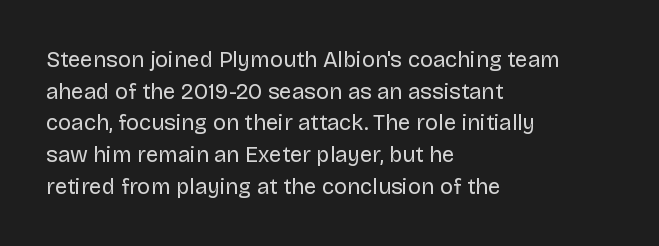
Q: Is the text bold? A: No.
Q: Is the text italic (slanted)? A: No, it is upright.
Q: Is the text underlined? A: No.
Q: How is the paragraph aligned? A: Left-aligned.
Q: Is the spacing between letters normal or unusually wide? A: Normal.
Q: Is the spacing between lines tight, normal or loose? A: Normal.
